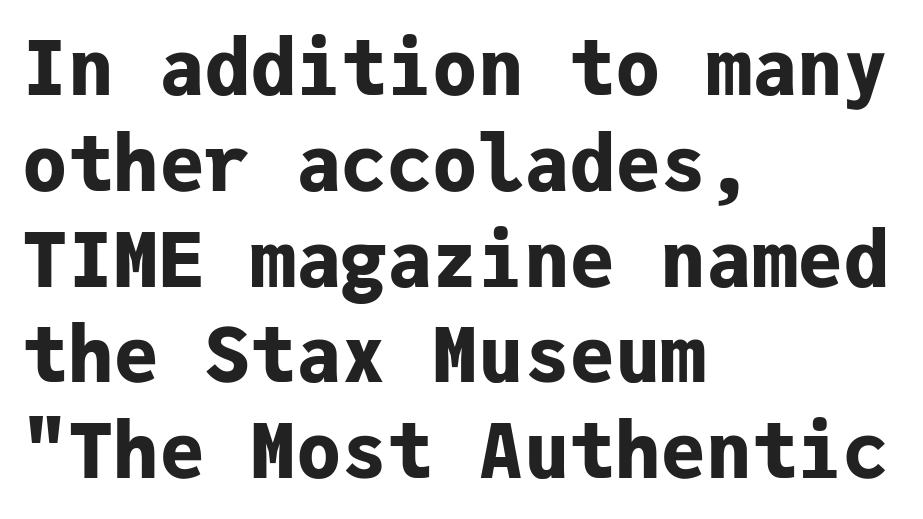
Stroke thickness is high; the sample reads as a true bold. The letters sit at their default tracking, neither squeezed nor spread. What kind of face is this? One without serifs — a sans. The setting favours the left margin, as ordinary paragraphs usually do. Normally led — the rows are evenly, conventionally spaced. Nobody drew a line under any word here.
